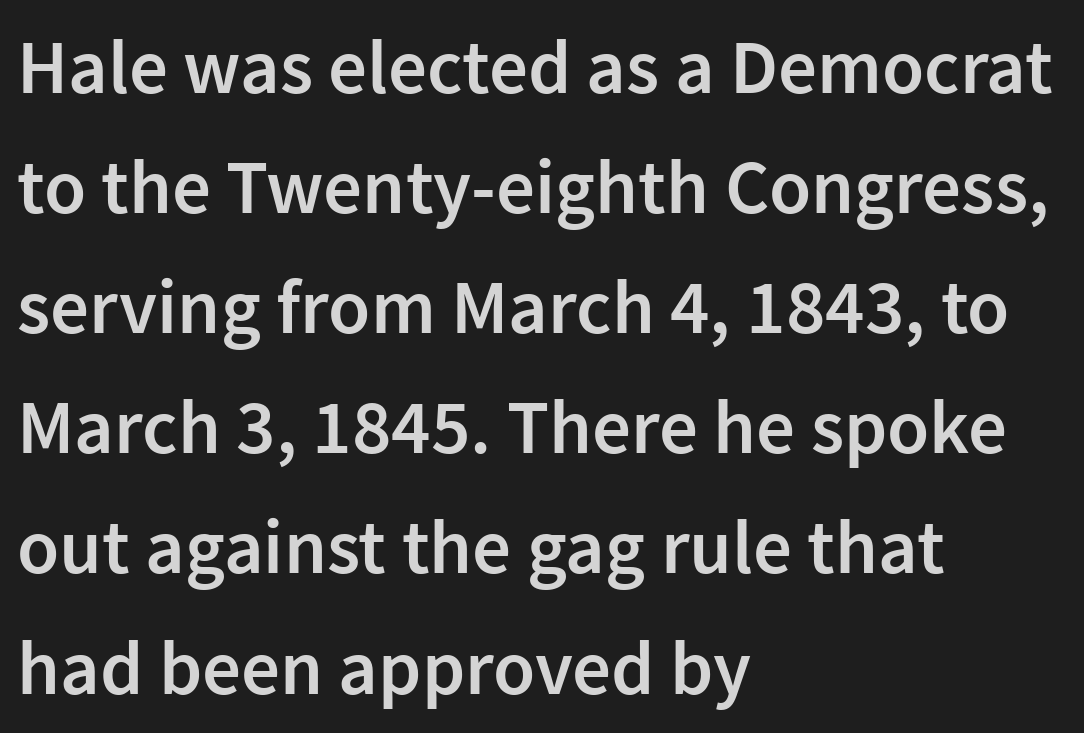
The image shows 77 px semibold sans-serif type, upright; set left-aligned, normal line spacing (1.56x), normal letter spacing, not underlined; low stroke contrast and a medium x-height.
